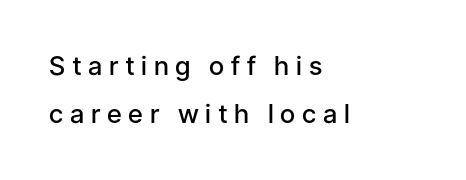
Heft: intermediate — a semibold. The horizontal fit of the characters is loose and conspicuously gappy. The space beneath each line is pristine and unruled. The lines are quadded left. The letters stand upright; this is a roman face.
